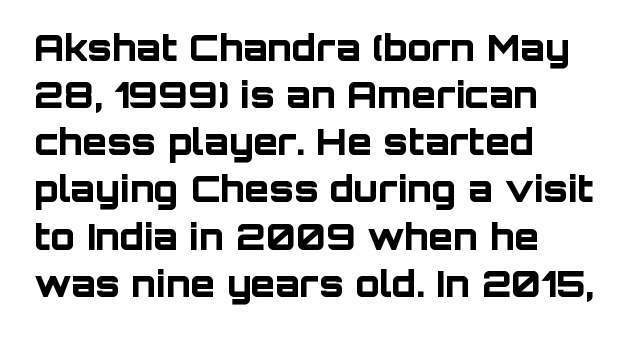
The paragraph has a hard left edge and a soft right edge. Quick note: underline off. How would I describe the line gaps? Plain and ordinary. Do the letters lean? They stand straight. Caption: standard tracking, unaltered. The letters advance in unequal steps, a hallmark of proportional type.
